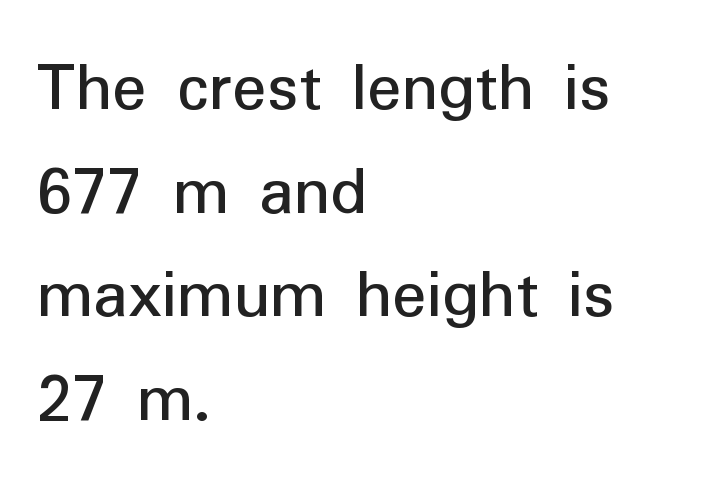
{"serif": "no", "italic": "no", "width": "normal", "stroke_contrast": "low", "x_height": "medium", "monospaced": "no", "underline": "no", "align": "left", "line_spacing": "normal", "line_spacing_ratio": 1.44, "letter_spacing": "normal", "letter_spacing_em": 0.0, "glyph_px": 72}
